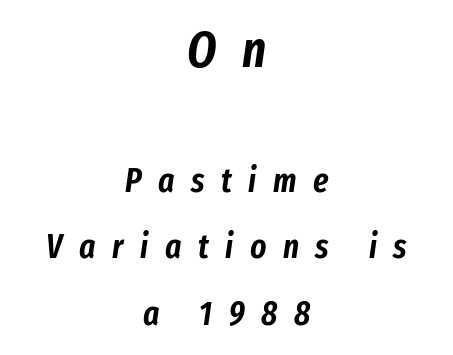
The image shows 51 px condensed type, italic (leaning right); set centered, loose line spacing (1.96x), unusually wide letter spacing (+0.49 em), not underlined; the first (top) block is 1.5x larger; low stroke contrast and a medium x-height.
